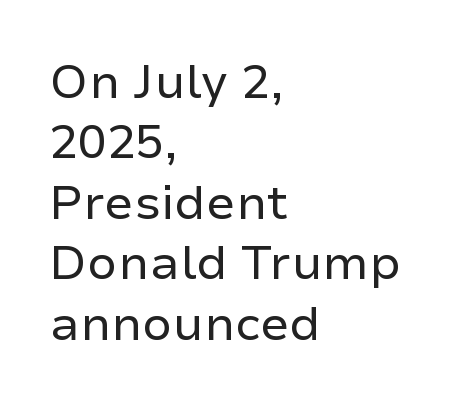
{"serif": "no", "italic": "no", "bold": "no", "weight": "regular", "width": "normal", "stroke_contrast": "low", "x_height": "medium", "monospaced": "no", "underline": "no", "align": "left", "line_spacing": "normal", "line_spacing_ratio": 1.26, "letter_spacing": "normal", "letter_spacing_em": 0.0, "glyph_px": 48}
